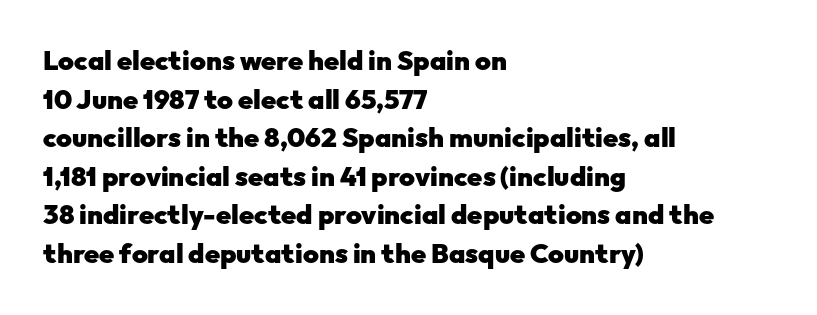
{"italic": "no", "bold": "yes", "underline": "no", "align": "left", "line_spacing": "normal", "line_spacing_ratio": 1.43, "letter_spacing": "normal", "letter_spacing_em": 0.0, "glyph_px": 27}
